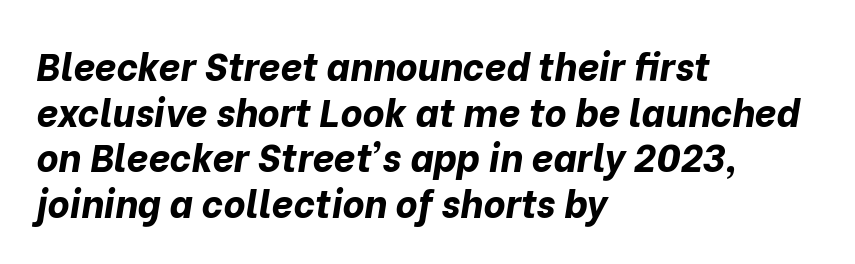
{"italic": "yes", "lean": "right", "slant_degrees": 10, "bold": "yes", "weight": "bold", "width": "normal", "stroke_contrast": "low", "x_height": "medium", "monospaced": "no", "underline": "no", "align": "left", "line_spacing_ratio": 1.2, "letter_spacing": "normal", "letter_spacing_em": 0.0, "glyph_px": 38}
